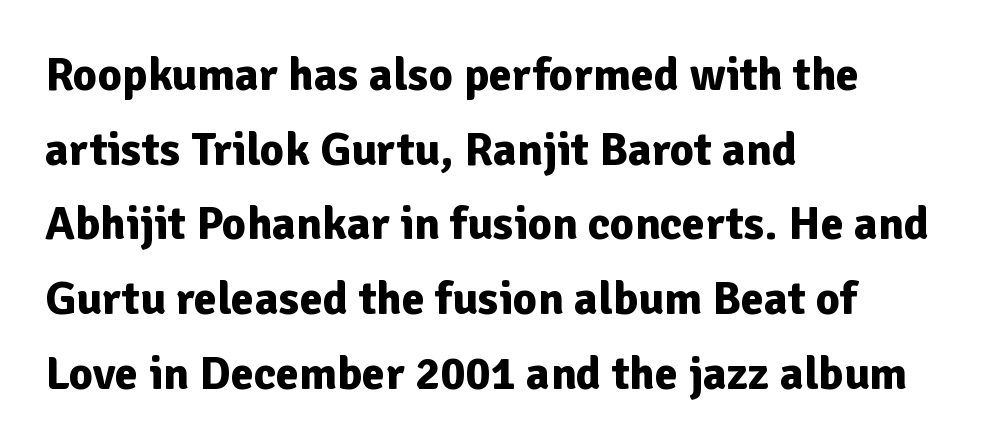
Q: Is the text bold? A: Yes.
Q: Is the text italic (slanted)? A: No, it is upright.
Q: Is the typeface a serif or a sans-serif typeface? A: Sans-serif.
Q: Is the text underlined? A: No.
Q: How is the paragraph aligned? A: Left-aligned.
Q: Is the spacing between letters normal or unusually wide? A: Normal.
Q: Is the spacing between lines tight, normal or loose? A: Normal.
Q: Width (condensed, normal, or wide)? A: Normal.
Q: Stroke contrast? A: Low.
Q: x-height? A: Medium.
Q: Monospaced? A: No.
